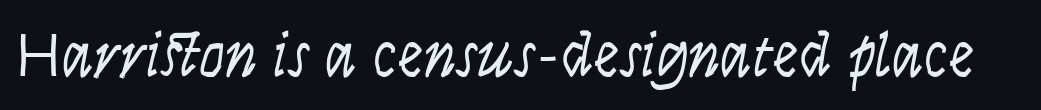
The image shows 64 px light, condensed type, italic (leaning right); set normal letter spacing, not underlined; low stroke contrast and a large x-height.
